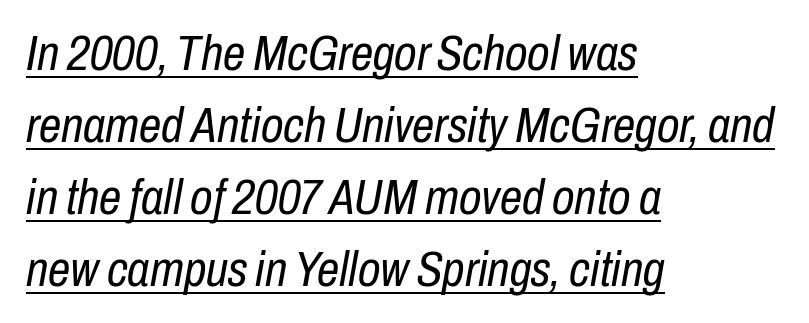
{"italic": "yes", "lean": "right", "slant_degrees": 10, "bold": "no", "weight": "regular", "width": "condensed", "stroke_contrast": "low", "x_height": "medium", "monospaced": "no", "underline": "yes", "align": "left", "line_spacing": "normal", "line_spacing_ratio": 1.44, "letter_spacing": "normal", "letter_spacing_em": 0.0, "glyph_px": 50}
